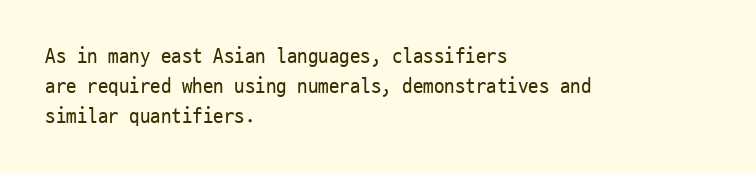
{"italic": "no", "bold": "no", "underline": "no", "align": "left", "line_spacing": "normal", "line_spacing_ratio": 1.42, "letter_spacing": "normal", "letter_spacing_em": 0.0, "glyph_px": 21}
